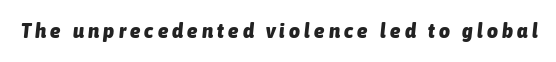
Q: Is the text bold? A: Yes.
Q: Is the text italic (slanted)? A: Yes, it leans right by about 6 degrees.
Q: Is the text underlined? A: No.
Q: Is the spacing between letters normal or unusually wide? A: Unusually wide.
